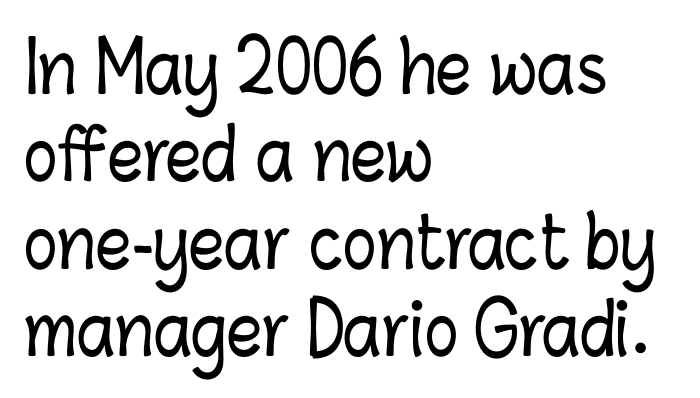
Q: Is the text italic (slanted)? A: No, it is upright.
Q: Is the text underlined? A: No.
Q: How is the paragraph aligned? A: Left-aligned.
Q: Is the spacing between letters normal or unusually wide? A: Normal.
Q: Is the spacing between lines tight, normal or loose? A: Normal.
Q: Width (condensed, normal, or wide)? A: Condensed.
Q: Stroke contrast? A: Low.
Q: x-height? A: Medium.
Q: Monospaced? A: No.
